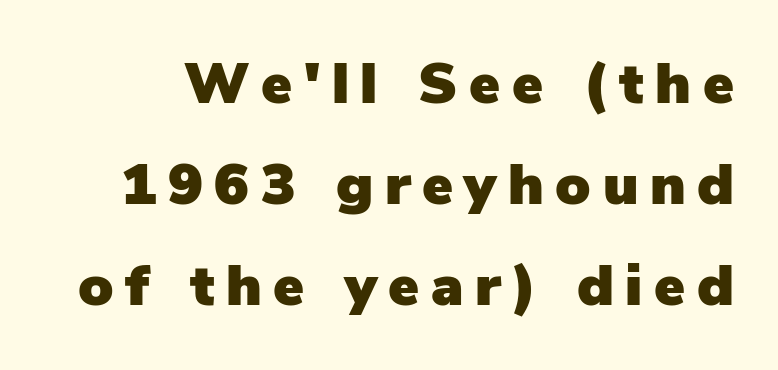
The image shows 58 px sans-serif type, upright; set line spacing 1.74x, unusually wide letter spacing (+0.2 em), not underlined; low stroke contrast and a medium x-height.
